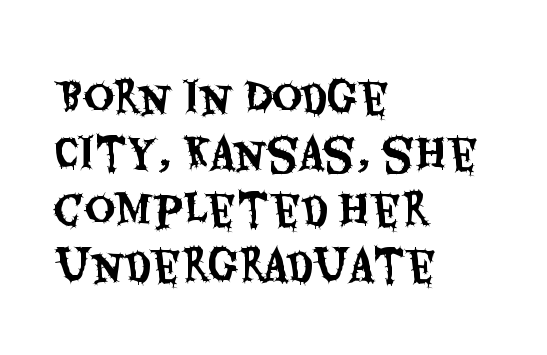
Q: Is the text italic (slanted)? A: No, it is upright.
Q: Is the typeface a serif or a sans-serif typeface? A: Sans-serif.
Q: Is the text underlined? A: No.
Q: How is the paragraph aligned? A: Left-aligned.
Q: Is the spacing between letters normal or unusually wide? A: Normal.
Q: Is the spacing between lines tight, normal or loose? A: Normal.
Q: Width (condensed, normal, or wide)? A: Condensed.
Q: Stroke contrast? A: Medium.
Q: x-height? A: Large.
Q: Monospaced? A: No.
